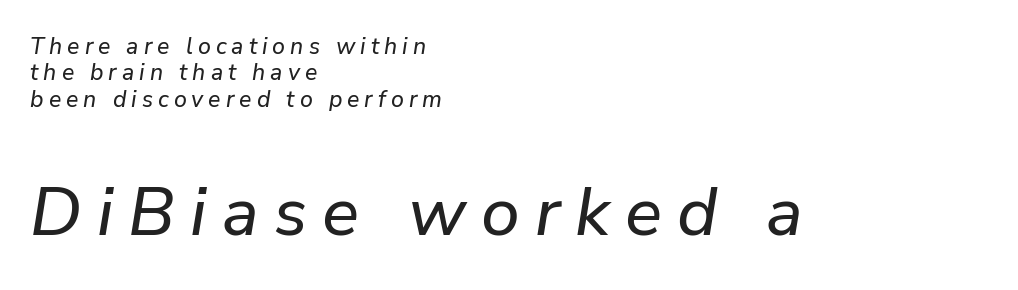
Italic? Definitely — the glyphs are oblique. Is the letter spacing exaggerated? Yes — the characters are pushed far apart. Which margin do the lines hug? The left one — the right edge is uneven. The baseline area is clear. A student would notice the bottom passage is typeset larger than what precedes it. You could not count columns in this text — the font is proportionally spaced.
